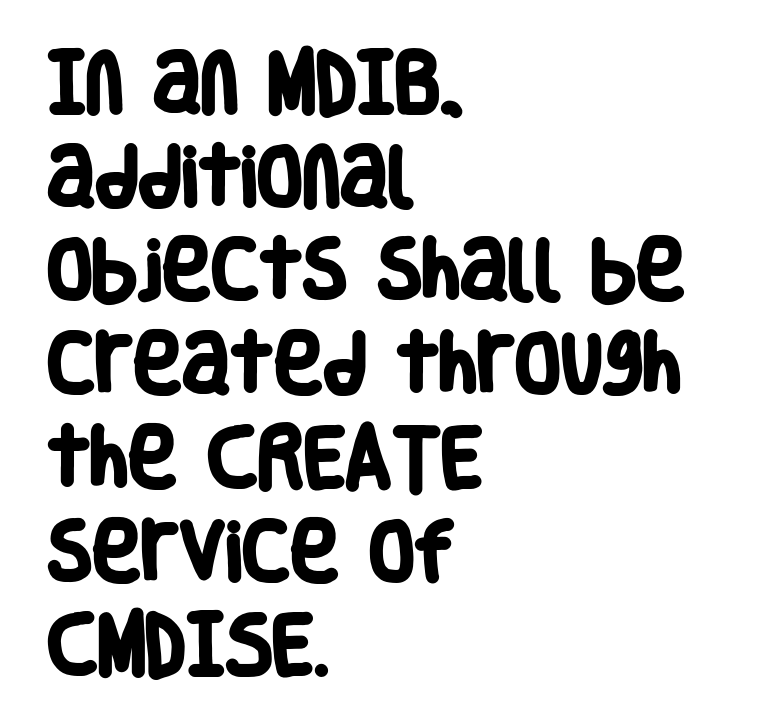
The image shows 66 px heavy, condensed sans-serif type; set left-aligned, normal line spacing (1.42x), normal letter spacing, not underlined; low stroke contrast and a large x-height.
